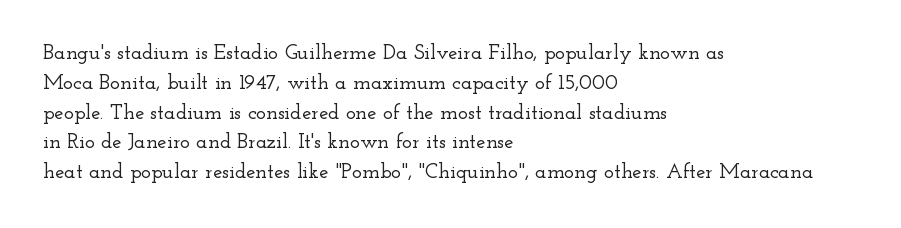
Which margin do the lines hug? The left one — the right edge is uneven. The letters stand upright; this is a roman face. Any mark beneath the type? The region is blank. The space between consecutive lines is moderate. No extra tracking has been applied to these lines.
